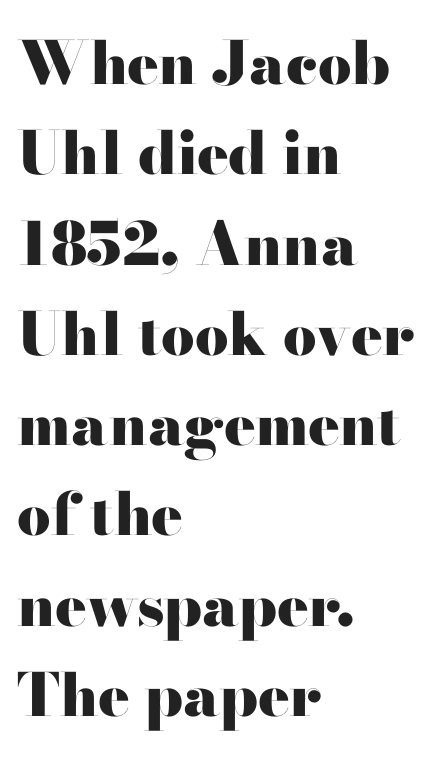
The font's upright variant was chosen for this text. Every letter is thick-stroked: bold, no question. The rag falls on the right side of this text block. Vertically, the passage feels balanced, rows spaced as you'd expect. The characters display serif detailing at their extremities.
